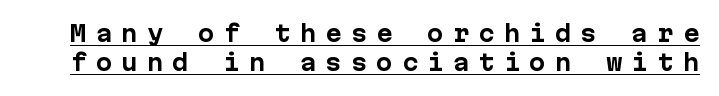
What's the leading like? Ordinary, nothing unusual. As a designer I'd log this as weight 700, bold. Students, note that the glyphs here are deliberately spaced far apart. If you drew a line through each stem, it would be perfectly vertical. A baseline rule has been typeset under these characters.
